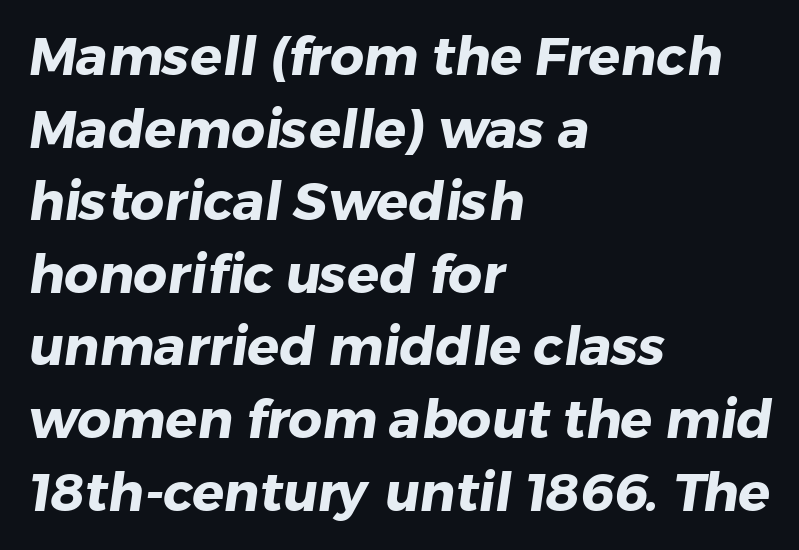
Q: Is the text bold? A: Yes.
Q: Is the typeface a serif or a sans-serif typeface? A: Sans-serif.
Q: Is the text underlined? A: No.
Q: How is the paragraph aligned? A: Left-aligned.
Q: Is the spacing between letters normal or unusually wide? A: Normal.
Q: Is the spacing between lines tight, normal or loose? A: Normal.
Q: Width (condensed, normal, or wide)? A: Normal.
Q: Stroke contrast? A: Low.
Q: x-height? A: Medium.
Q: Monospaced? A: No.
